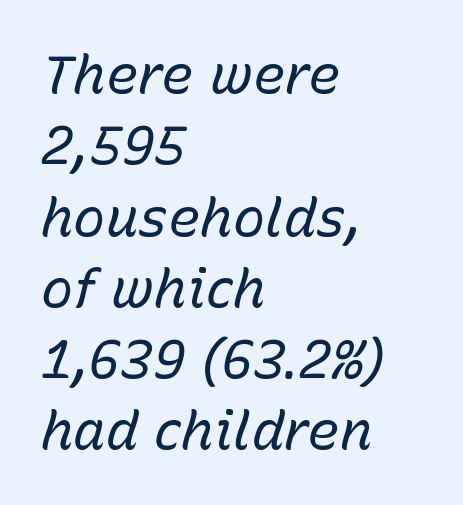
The image shows 54 px regular-weight type, italic (leaning right); set left-aligned, normal line spacing (1.32x), normal letter spacing, not underlined; low stroke contrast and a medium x-height.
